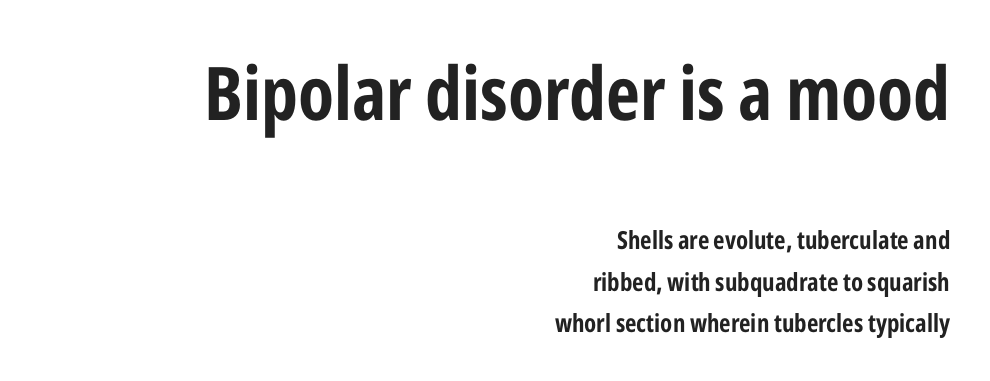
Typographic density is high because the face is bold. Varying glyph widths throughout — classic text-font behaviour. A normal amount of white space separates one row of letters from the next. Rendered with straight, roman letterforms.
